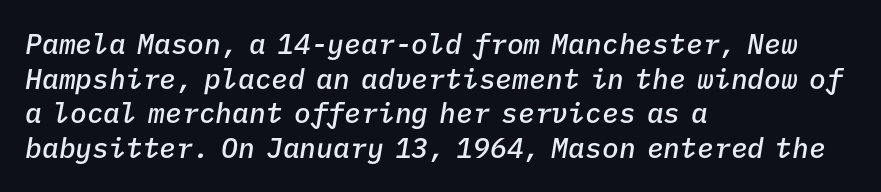
{"italic": "yes", "lean": "right", "slant_degrees": 9, "bold": "semi", "weight": "semibold", "width": "normal", "stroke_contrast": "low", "x_height": "medium", "monospaced": "yes", "underline": "no", "align": "left", "line_spacing_ratio": 1.24, "letter_spacing": "normal", "letter_spacing_em": 0.0, "glyph_px": 28}
